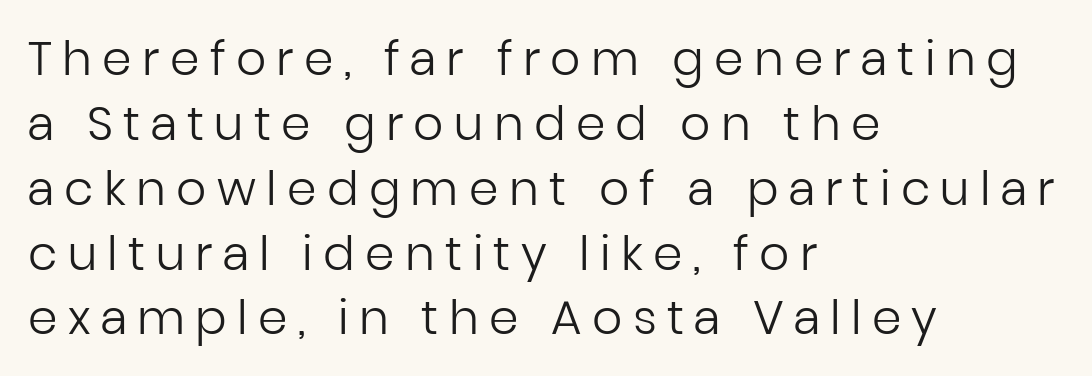
Q: Is the text bold? A: No.
Q: Is the text italic (slanted)? A: No, it is upright.
Q: Is the typeface a serif or a sans-serif typeface? A: Sans-serif.
Q: Is the text underlined? A: No.
Q: How is the paragraph aligned? A: Left-aligned.
Q: Is the spacing between letters normal or unusually wide? A: Unusually wide.
Q: Is the spacing between lines tight, normal or loose? A: Normal.
Q: Width (condensed, normal, or wide)? A: Normal.
Q: Stroke contrast? A: Low.
Q: x-height? A: Medium.
Q: Monospaced? A: No.
